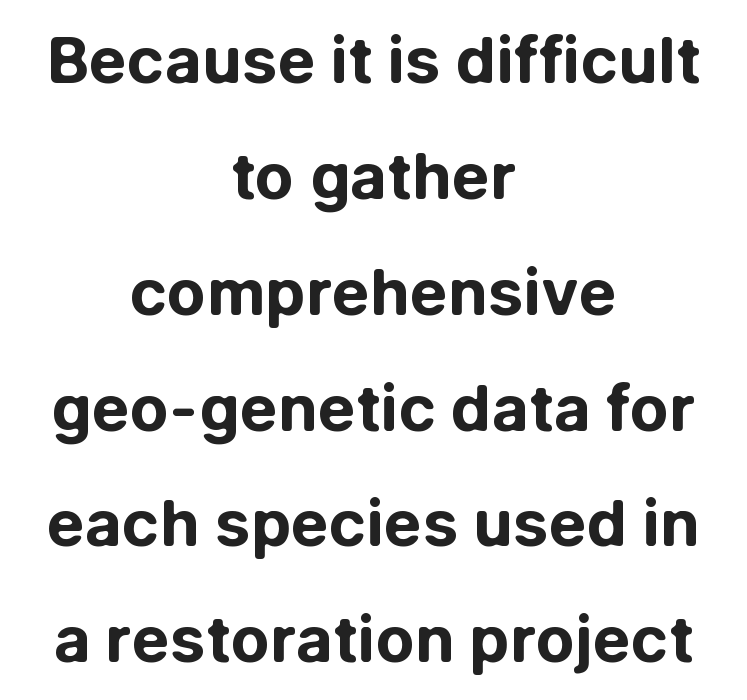
The image shows 64 px bold sans-serif type, upright; set centered, line spacing 1.81x, normal letter spacing, not underlined; low stroke contrast and a medium x-height.
